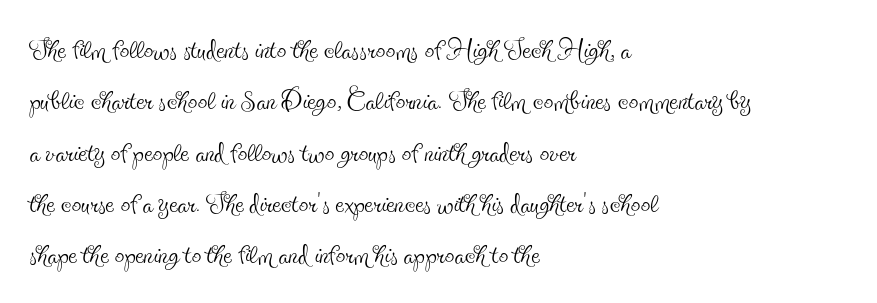
You could not count columns in this text — the font is proportionally spaced. Horizontal bands of white between lines are of average thickness. These lines are set flush left with a ragged right edge. A bare baseline throughout the passage. Stroke thickness stays within the range of a standard reading face or lighter.
